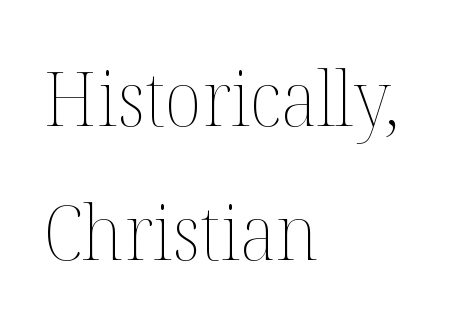
{"italic": "no", "bold": "no", "weight": "thin", "width": "normal", "stroke_contrast": "medium", "x_height": "medium", "monospaced": "no", "underline": "no", "align": "left", "line_spacing_ratio": 1.76, "letter_spacing": "normal", "letter_spacing_em": 0.0, "glyph_px": 76}
